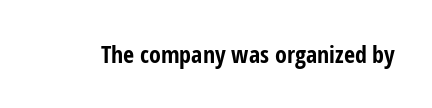
Q: Is the text bold? A: Yes.
Q: Is the text italic (slanted)? A: No, it is upright.
Q: Is the text underlined? A: No.
Q: Is the spacing between letters normal or unusually wide? A: Normal.
